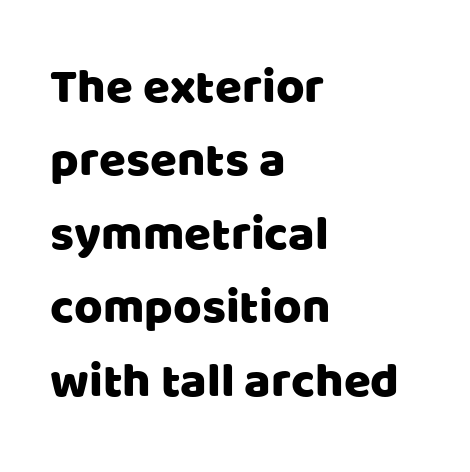
Upright lettering throughout. These lines stack with their left ends in a neat column. Decoration check: the copy has no underline. Caption: standard tracking, unaltered. Vertical spacing — default.
